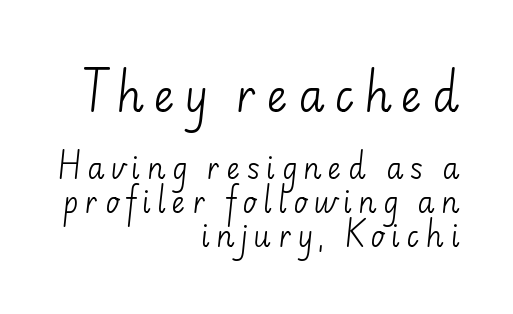
The image shows 44 px light sans-serif type; set right-aligned, line spacing 1.17x, unusually wide letter spacing (+0.21 em), not underlined; the first (top) block is 1.52x larger; low stroke contrast and a small x-height.
